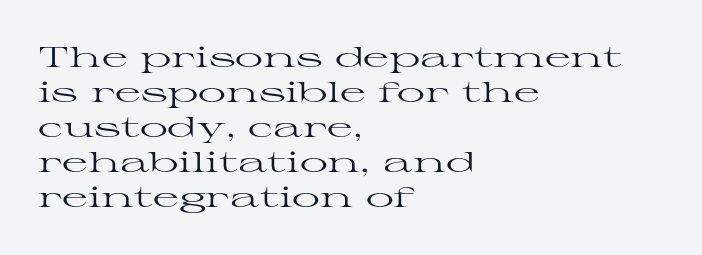
The image shows 28 px regular-weight, wide serif type, upright; set left-aligned, normal line spacing (1.25x), normal letter spacing, not underlined; high stroke contrast and a medium x-height.
